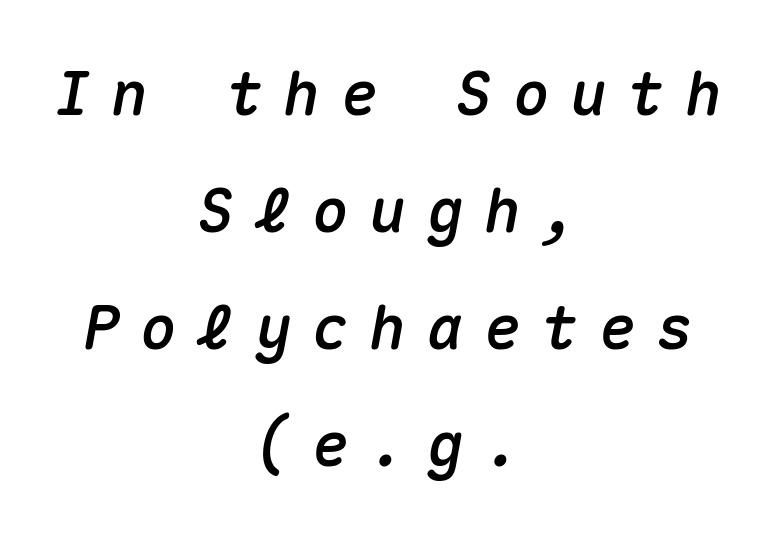
{"italic": "yes", "lean": "right", "slant_degrees": 10, "width": "normal", "stroke_contrast": "medium", "x_height": "medium", "monospaced": "yes", "underline": "no", "align": "center", "line_spacing": "loose", "line_spacing_ratio": 1.92, "letter_spacing": "wide", "letter_spacing_em": 0.34, "glyph_px": 61}
